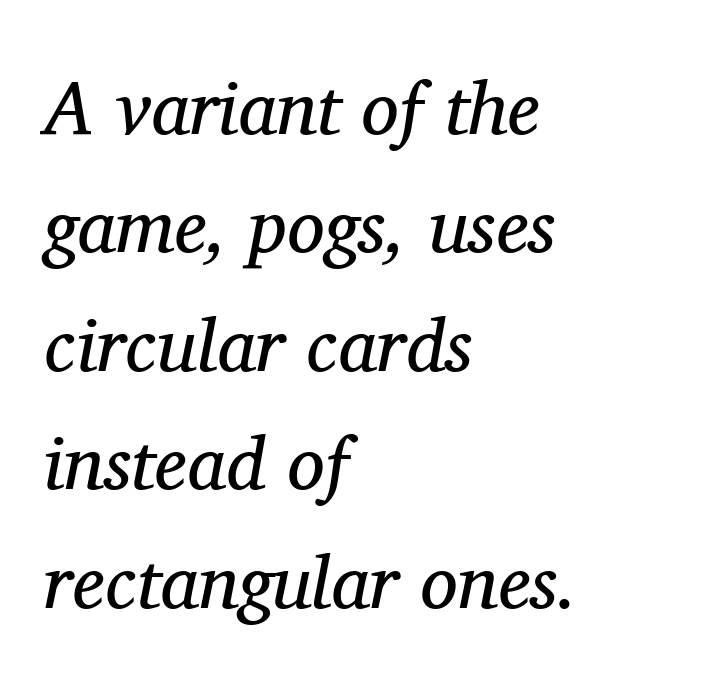
Q: Is the text bold? A: No.
Q: Is the text italic (slanted)? A: Yes, it leans right by about 11 degrees.
Q: Is the typeface a serif or a sans-serif typeface? A: Serif.
Q: Is the text underlined? A: No.
Q: How is the paragraph aligned? A: Left-aligned.
Q: Is the spacing between letters normal or unusually wide? A: Normal.
Q: Is the spacing between lines tight, normal or loose? A: Normal.
Q: Width (condensed, normal, or wide)? A: Normal.
Q: Stroke contrast? A: Medium.
Q: x-height? A: Medium.
Q: Monospaced? A: No.
